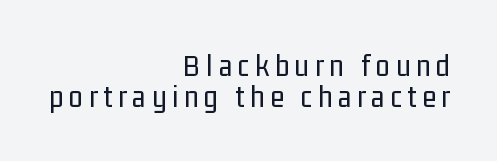
{"serif": "no", "italic": "no", "bold": "no", "weight": "regular", "width": "condensed", "stroke_contrast": "low", "x_height": "medium", "monospaced": "no", "underline": "no", "align": "right", "line_spacing": "tight", "line_spacing_ratio": 0.96, "glyph_px": 32}
